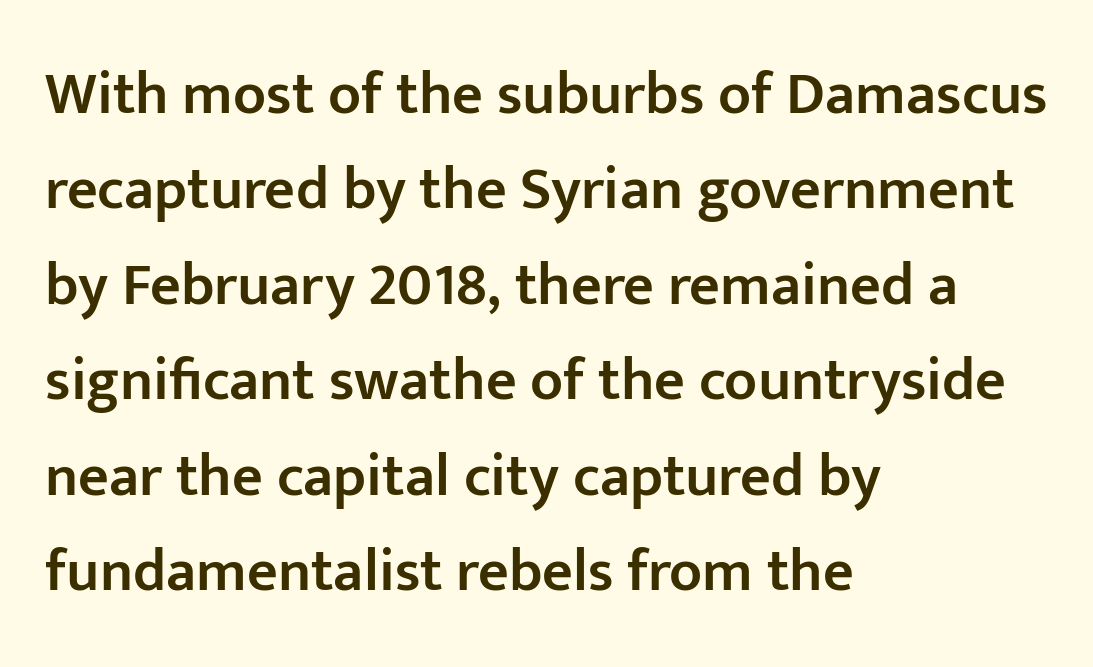
The image shows 60 px semibold sans-serif type, upright; set left-aligned, normal line spacing (1.59x), normal letter spacing, not underlined; low stroke contrast and a medium x-height.
